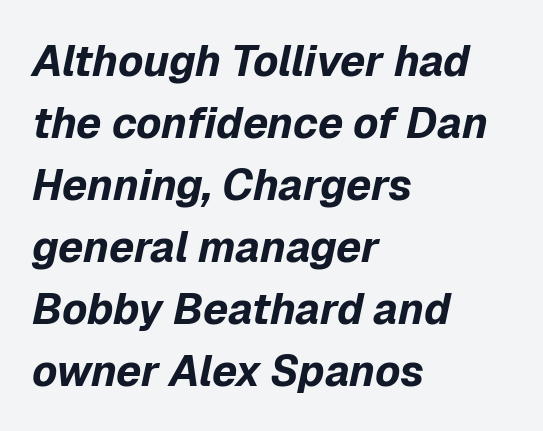
Q: Is the text bold? A: Yes.
Q: Is the text italic (slanted)? A: Yes, it leans right by about 12 degrees.
Q: Is the text underlined? A: No.
Q: How is the paragraph aligned? A: Left-aligned.
Q: Is the spacing between letters normal or unusually wide? A: Normal.
Q: Is the spacing between lines tight, normal or loose? A: Normal.
Q: Width (condensed, normal, or wide)? A: Normal.
Q: Stroke contrast? A: Low.
Q: x-height? A: Medium.
Q: Monospaced? A: No.
